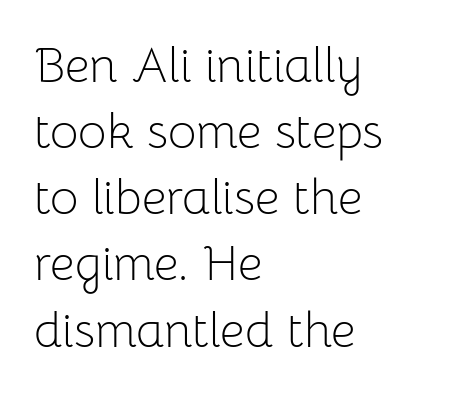
Q: Is the text bold? A: No.
Q: Is the text italic (slanted)? A: No, it is upright.
Q: Is the typeface a serif or a sans-serif typeface? A: Sans-serif.
Q: Is the text underlined? A: No.
Q: How is the paragraph aligned? A: Left-aligned.
Q: Is the spacing between letters normal or unusually wide? A: Normal.
Q: Is the spacing between lines tight, normal or loose? A: Normal.
Q: Width (condensed, normal, or wide)? A: Normal.
Q: Stroke contrast? A: Low.
Q: x-height? A: Medium.
Q: Monospaced? A: No.
